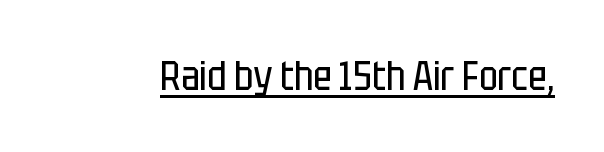
{"serif": "no", "italic": "no", "bold": "no", "weight": "regular", "width": "condensed", "stroke_contrast": "low", "x_height": "large", "monospaced": "no", "underline": "yes", "letter_spacing": "normal", "letter_spacing_em": 0.0, "glyph_px": 40}
